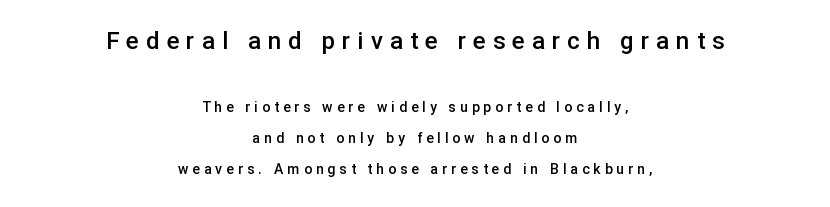
{"italic": "no", "bold": "semi", "underline": "no", "align": "center", "line_spacing": "loose", "line_spacing_ratio": 2.23, "letter_spacing": "wide", "letter_spacing_em": 0.29, "larger_block": "first", "size_ratio": 1.71, "glyph_px": 24}
